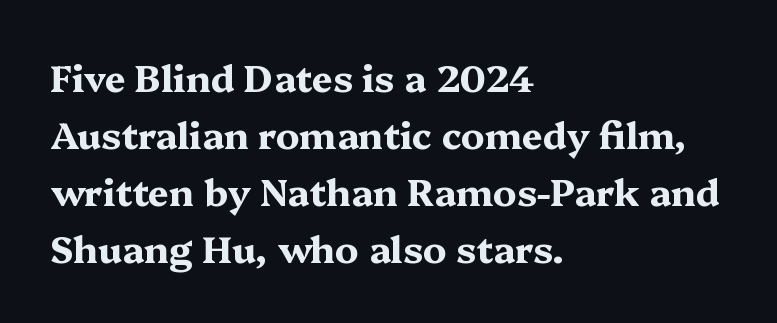
Q: Is the text bold? A: Yes.
Q: Is the text italic (slanted)? A: No, it is upright.
Q: Is the typeface a serif or a sans-serif typeface? A: Serif.
Q: Is the text underlined? A: No.
Q: How is the paragraph aligned? A: Left-aligned.
Q: Is the spacing between letters normal or unusually wide? A: Normal.
Q: Is the spacing between lines tight, normal or loose? A: Normal.
Q: Width (condensed, normal, or wide)? A: Wide.
Q: Stroke contrast? A: Medium.
Q: x-height? A: Medium.
Q: Monospaced? A: No.
